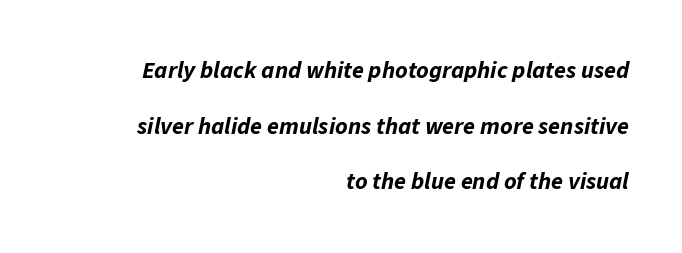
The image shows 24 px bold type, italic (leaning right); set right-aligned, loose line spacing (2.32x), normal letter spacing, not underlined.
